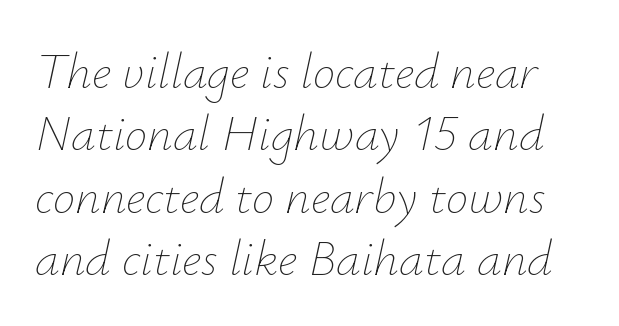
Q: Is the text bold? A: No.
Q: Is the text italic (slanted)? A: Yes, it leans right by about 12 degrees.
Q: Is the text underlined? A: No.
Q: Is the spacing between letters normal or unusually wide? A: Normal.
Q: Is the spacing between lines tight, normal or loose? A: Normal.
Q: Width (condensed, normal, or wide)? A: Normal.
Q: Stroke contrast? A: Low.
Q: x-height? A: Small.
Q: Monospaced? A: No.
